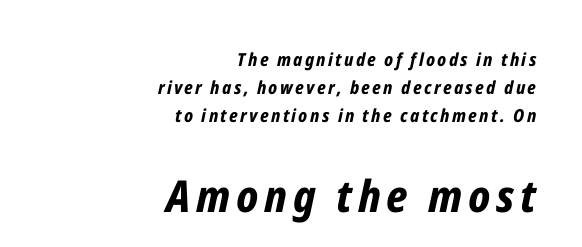
Q: Is the text bold? A: Yes.
Q: Is the text italic (slanted)? A: Yes, it leans right by about 12 degrees.
Q: Is the text underlined? A: No.
Q: How is the paragraph aligned? A: Right-aligned.
Q: Is the spacing between lines tight, normal or loose? A: Normal.
Q: Which block of text is set in a larger size, the first (top) or the second (bottom)? A: The second (bottom) one.
Q: Width (condensed, normal, or wide)? A: Condensed.
Q: Stroke contrast? A: Low.
Q: x-height? A: Medium.
Q: Monospaced? A: No.
